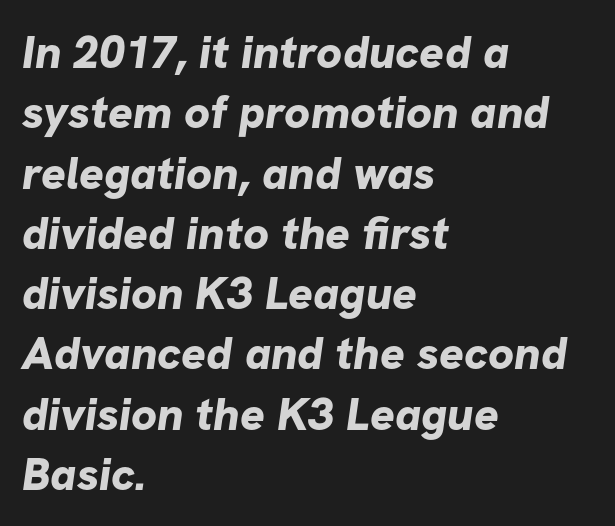
Q: Is the text bold? A: Yes.
Q: Is the typeface a serif or a sans-serif typeface? A: Sans-serif.
Q: Is the text underlined? A: No.
Q: How is the paragraph aligned? A: Left-aligned.
Q: Is the spacing between letters normal or unusually wide? A: Normal.
Q: Is the spacing between lines tight, normal or loose? A: Normal.
Q: Width (condensed, normal, or wide)? A: Normal.
Q: Stroke contrast? A: Low.
Q: x-height? A: Medium.
Q: Monospaced? A: No.
